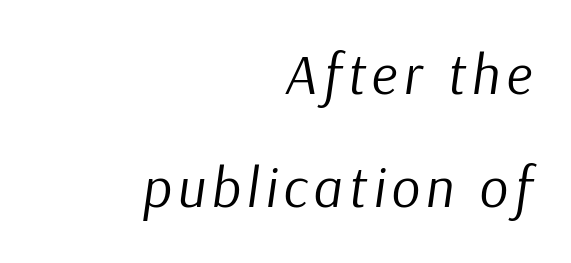
The letters advance in unequal steps, a hallmark of proportional type. Line spacing here is loose. Descenders hang freely into open space. Slant detected: the letters are inclined.
